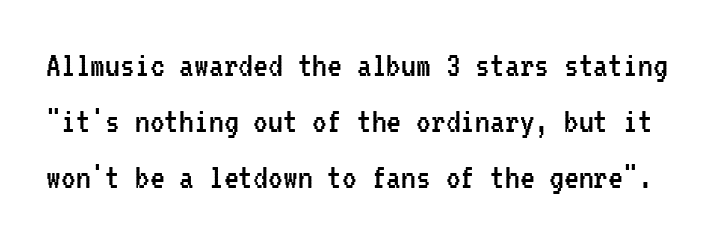
The image shows 37 px regular-weight, condensed sans-serif type, upright, monospaced; set normal line spacing (1.51x), normal letter spacing, not underlined; low stroke contrast and a medium x-height.
